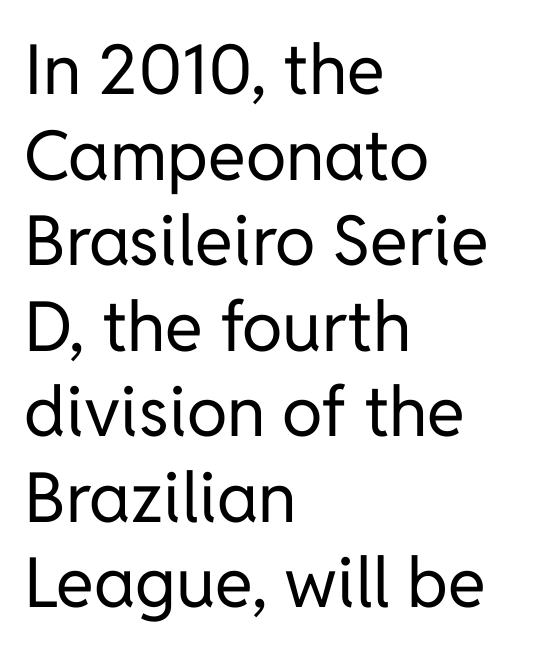
Q: Is the text bold? A: No.
Q: Is the text italic (slanted)? A: No, it is upright.
Q: Is the typeface a serif or a sans-serif typeface? A: Sans-serif.
Q: Is the text underlined? A: No.
Q: How is the paragraph aligned? A: Left-aligned.
Q: Is the spacing between letters normal or unusually wide? A: Normal.
Q: Width (condensed, normal, or wide)? A: Normal.
Q: Stroke contrast? A: Low.
Q: x-height? A: Medium.
Q: Monospaced? A: No.
